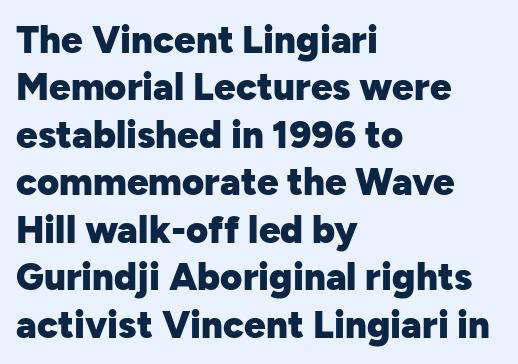
The image shows 38 px heavy sans-serif type, upright; set left-aligned, normal line spacing (1.25x), normal letter spacing, not underlined; low stroke contrast and a medium x-height.
